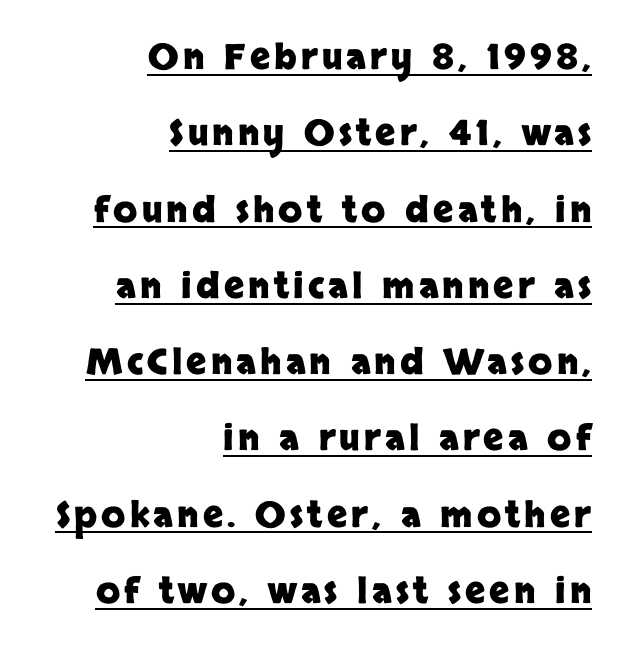
{"serif": "no", "italic": "no", "bold": "yes", "weight": "heavy", "width": "normal", "stroke_contrast": "low", "x_height": "large", "monospaced": "no", "underline": "yes", "align": "right", "line_spacing": "loose", "line_spacing_ratio": 2.18, "glyph_px": 35}
